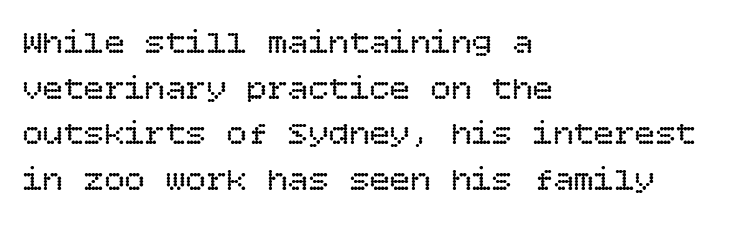
Tracking value appears to be zero — textbook default spacing. The cut favours lightness, reaching ordinary text weight at its darkest. These lines stack with their left ends in a neat column. Only glyphs here, with clear space below each row. Unlike italic type, these characters show no tilt at all. Is there much room between lines? A standard amount, neither cramped nor airy.
